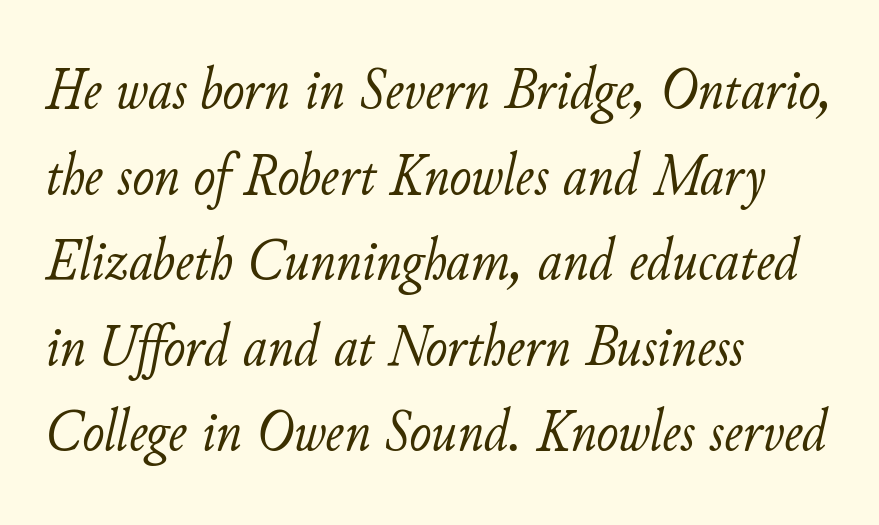
Observe the ordinary spacing: letters are neighbours, not strangers. Check under the words: just untouched page. The face used here is proportionally spaced, like ordinary book or web type. If you measured baseline to baseline, you'd find a middling distance. Nothing heavy about these letters — not bold at all. Every character sits at an angle, as italics do.
